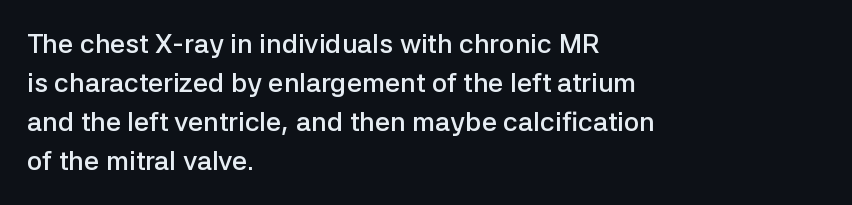
Horizontal alignment here is leftward, the default for most running prose. Semibold letterforms, between regular and bold. Each row of text sits above clean, open space. In terms of posture, this sample is upright. Rows of type keep a routine distance in the vertical direction.
